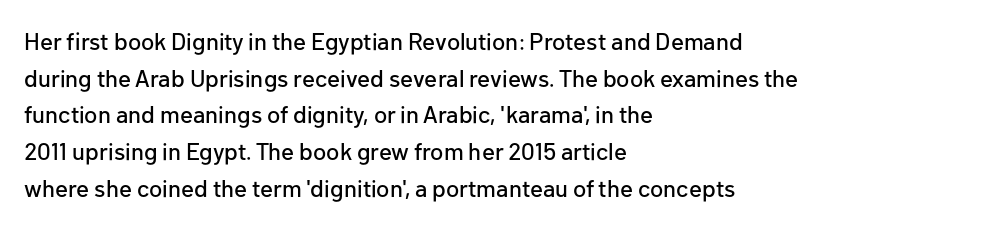
{"italic": "no", "underline": "no", "align": "left", "line_spacing": "normal", "line_spacing_ratio": 1.53, "letter_spacing": "normal", "letter_spacing_em": 0.0, "glyph_px": 24}
